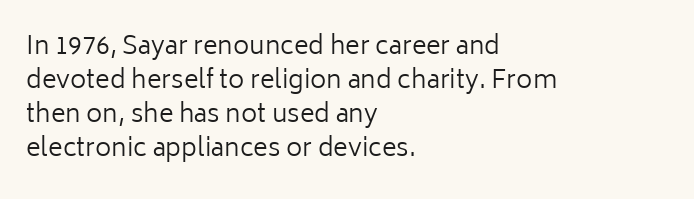
A normal amount of white space separates one row of letters from the next. Honestly, the letter spacing is just normal — you wouldn't notice it. The font's upright variant was chosen for this text. Is this a heavy cut? Hardly; it is regular or lighter. Caption: multi-line text, flush left, ragged right.
